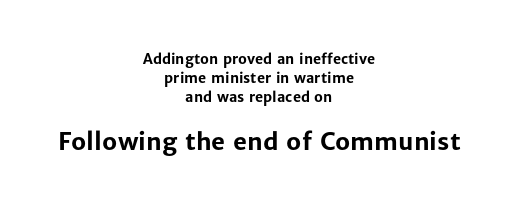
Q: Is the text bold? A: Yes.
Q: Is the text italic (slanted)? A: No, it is upright.
Q: Is the text underlined? A: No.
Q: How is the paragraph aligned? A: Centered.
Q: Is the spacing between letters normal or unusually wide? A: Normal.
Q: Is the spacing between lines tight, normal or loose? A: Normal.
Q: Which block of text is set in a larger size, the first (top) or the second (bottom)? A: The second (bottom) one.
